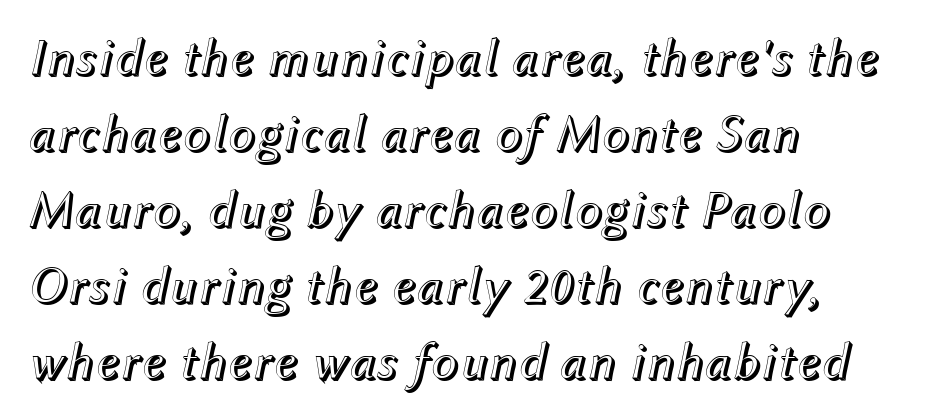
Q: Is the text italic (slanted)? A: Yes, it leans right by about 12 degrees.
Q: Is the text underlined? A: No.
Q: How is the paragraph aligned? A: Left-aligned.
Q: Is the spacing between letters normal or unusually wide? A: Normal.
Q: Is the spacing between lines tight, normal or loose? A: Normal.
Q: Width (condensed, normal, or wide)? A: Normal.
Q: x-height? A: Medium.
Q: Monospaced? A: No.
